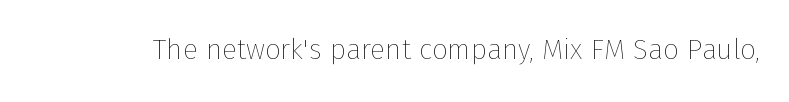
The image shows 28 px thin type, upright; set normal letter spacing, not underlined; low stroke contrast and a medium x-height.
